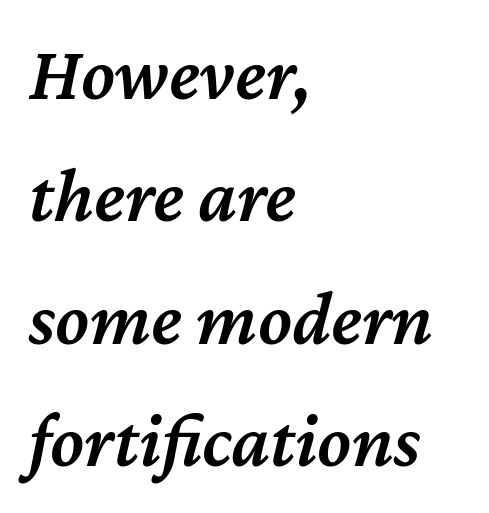
The line-height multiplier appears to be the usual default. Is the letter spacing exaggerated? No — it looks like the ordinary default. A classic flush-left, rag-right setting is used for this passage. Stems and bowls a touch heavier than normal — semibold. Plain, unruled lines of type.
